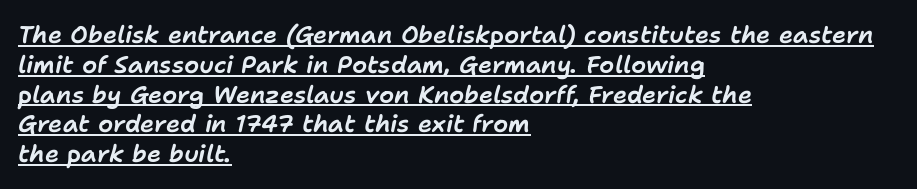
Characters follow at the spacing the type designer built in. Notice how the stems are inclined rather than vertical — that's the hallmark of italics. The typesetter has applied underlining to the passage shown. Which margin do the lines hug? The left one — the right edge is uneven.
